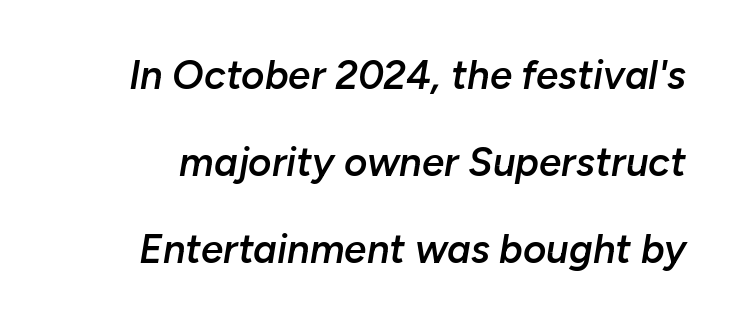
The gaps between neighbouring characters are ordinary and unremarkable. It's the slanting kind of type. Is this a fixed-width face? No — the glyphs have proportional, varying widths. Notice the strokes are somewhat thickened but not fully heavy: this is a semibold.
